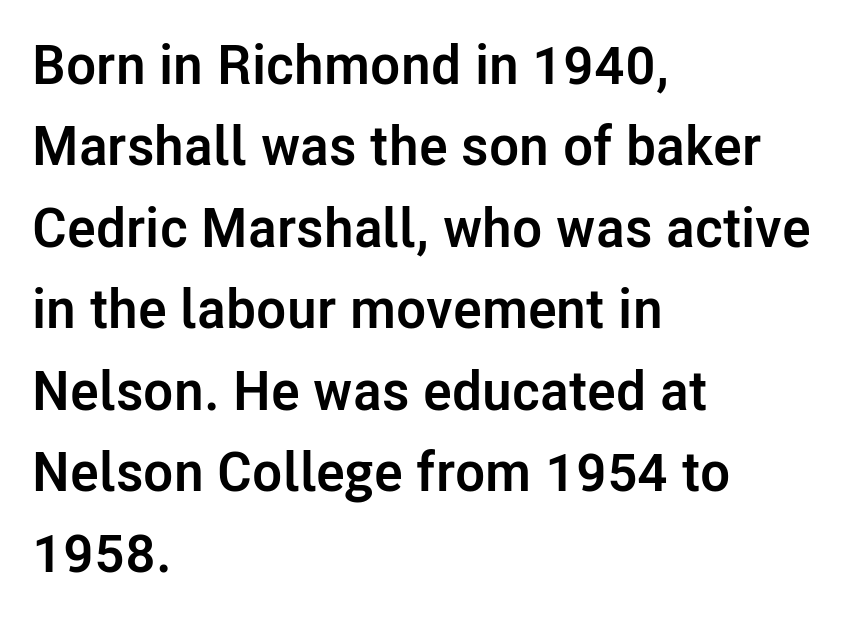
{"serif": "no", "italic": "no", "bold": "yes", "weight": "semibold", "width": "normal", "stroke_contrast": "low", "x_height": "medium", "monospaced": "no", "underline": "no", "align": "left", "line_spacing": "normal", "line_spacing_ratio": 1.48, "letter_spacing": "normal", "letter_spacing_em": 0.0, "glyph_px": 55}
